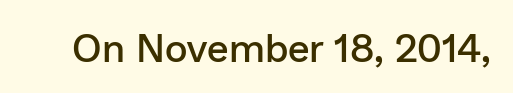
{"serif": "no", "italic": "no", "bold": "semi", "weight": "semibold", "width": "normal", "stroke_contrast": "low", "x_height": "medium", "monospaced": "no", "underline": "no", "letter_spacing": "normal", "letter_spacing_em": 0.0, "glyph_px": 39}
